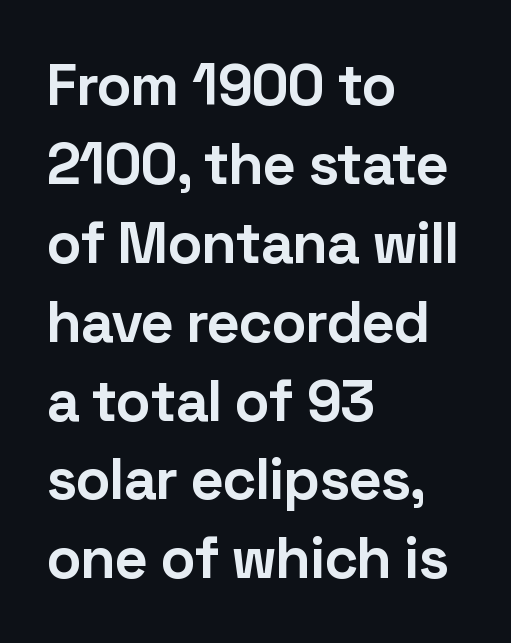
This is sans-serif lettering, the kind often seen on screens and signage. Glyph-to-glyph distance matches everyday printed text. Unlike italic type, these characters show no tilt at all. If you drew a ruler down the left edge, every line would touch it. The characters look thick and weighty, a clear bold.
